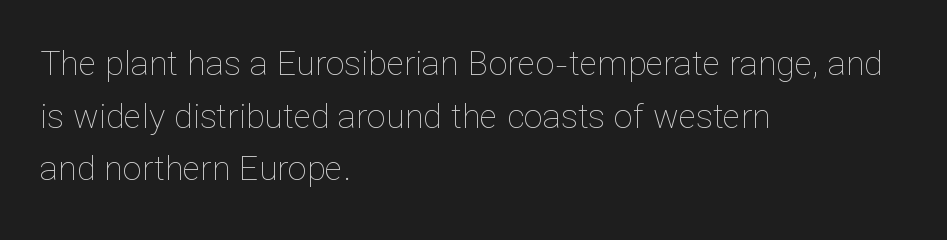
The image shows 34 px thin type, upright; set left-aligned, normal line spacing (1.55x), normal letter spacing, not underlined; low stroke contrast and a medium x-height.
